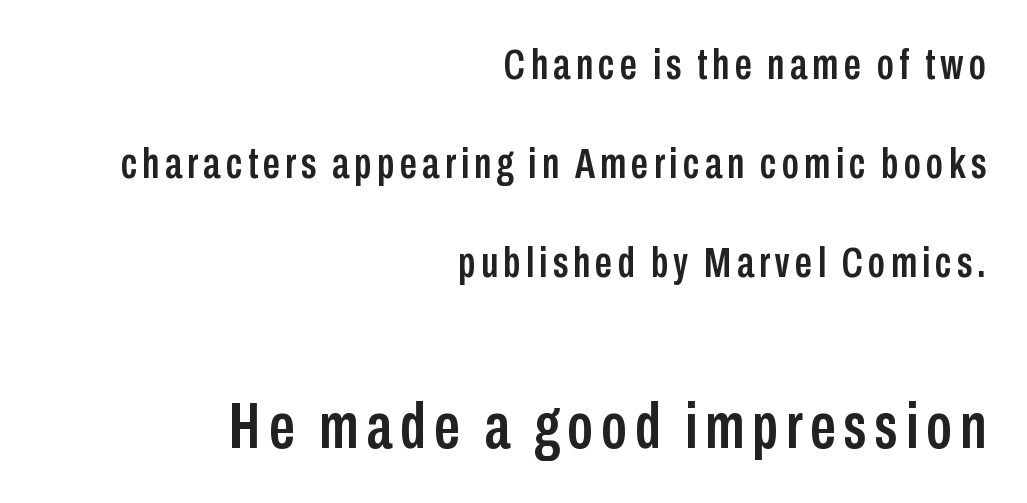
Serifs: no, the terminals of the letterforms are clean. Spacing verdict: proportional, widths tailored to each character. Underlining? Definitely not there. Whoever set this made the second block the dominant, larger element. If you drew a ruler down the right edge, every line would touch it. How would I describe the line gaps? Wide and relaxed.
